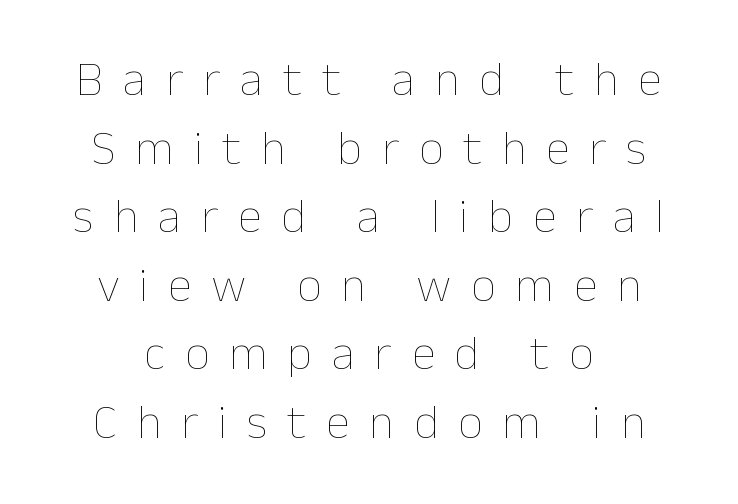
The image shows 49 px thin type, upright; set centered, normal line spacing (1.4x), unusually wide letter spacing (+0.4 em), not underlined; low stroke contrast and a medium x-height.
